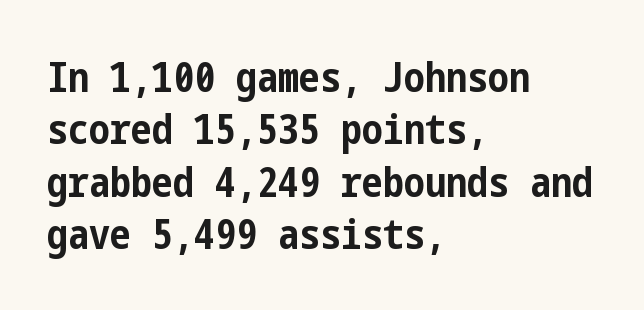
The image shows 42 px bold, condensed sans-serif type, upright; set left-aligned, normal line spacing (1.25x), normal letter spacing, not underlined; low stroke contrast and a medium x-height.
